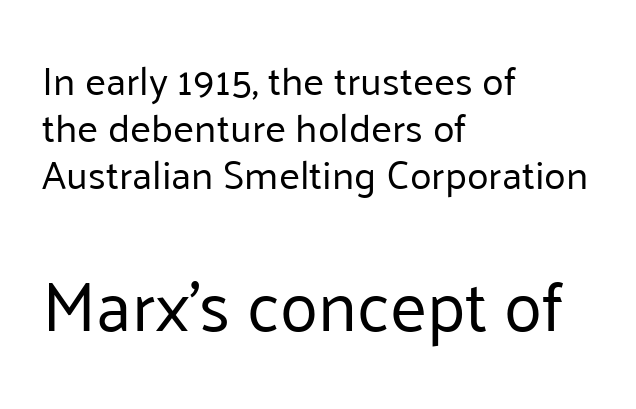
Typographically, this falls in the sans-serif category. The passage shown is not bold in any degree. You get the small type first, then a jump to larger type. These lines were composed using upright roman letters. The rendering uses natural spacing where letterforms have individual widths. How are the letters spaced? Ordinarily, with no added tracking.
